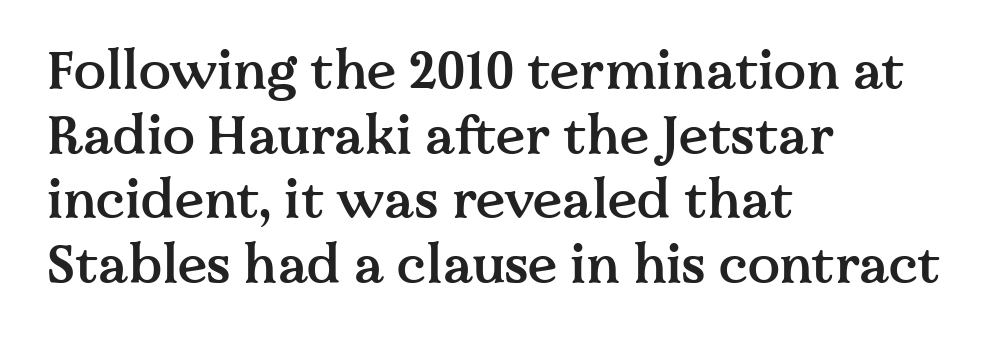
The setting favours the left margin, as ordinary paragraphs usually do. Look at the bottom of the vertical strokes: they flare into serifs here. Tracking value appears to be zero — textbook default spacing. On the weight axis this lands at semibold, roughly 600. A roman cut, with each character standing at attention.
